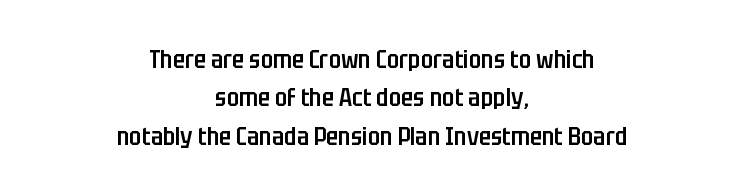
{"italic": "no", "bold": "semi", "underline": "no", "align": "center", "line_spacing": "normal", "line_spacing_ratio": 1.54, "letter_spacing": "normal", "letter_spacing_em": 0.0, "glyph_px": 25}
